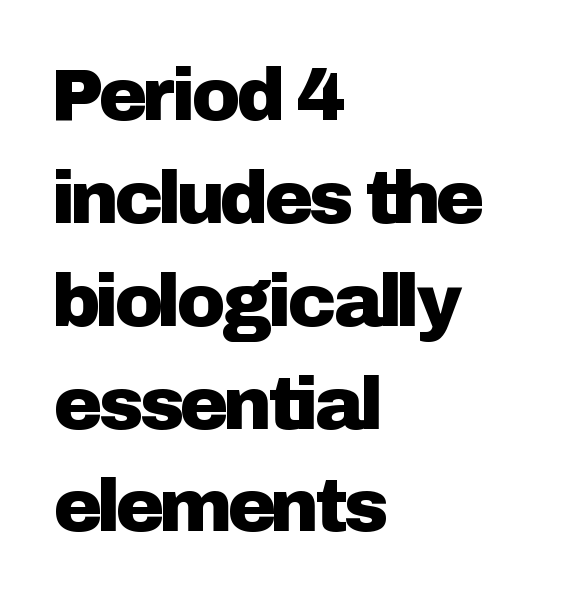
{"serif": "no", "italic": "no", "width": "normal", "stroke_contrast": "low", "x_height": "medium", "monospaced": "no", "underline": "no", "align": "left", "line_spacing": "normal", "line_spacing_ratio": 1.39, "letter_spacing": "normal", "letter_spacing_em": 0.0, "glyph_px": 74}
